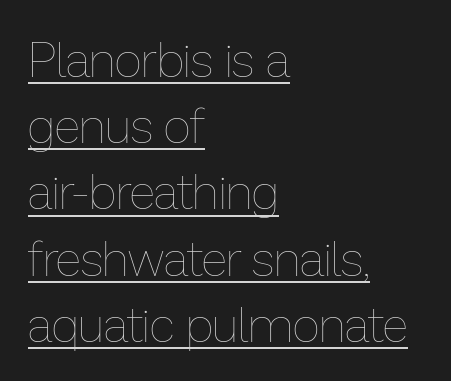
Reading down the block, your eye returns to a fixed left position each line. Is there any slant? The stems are plumb. Think of a printed novel: that variable character pitch is what you see here. Leading: standard. Like a heading marked for emphasis, these lines bear an underscore.
